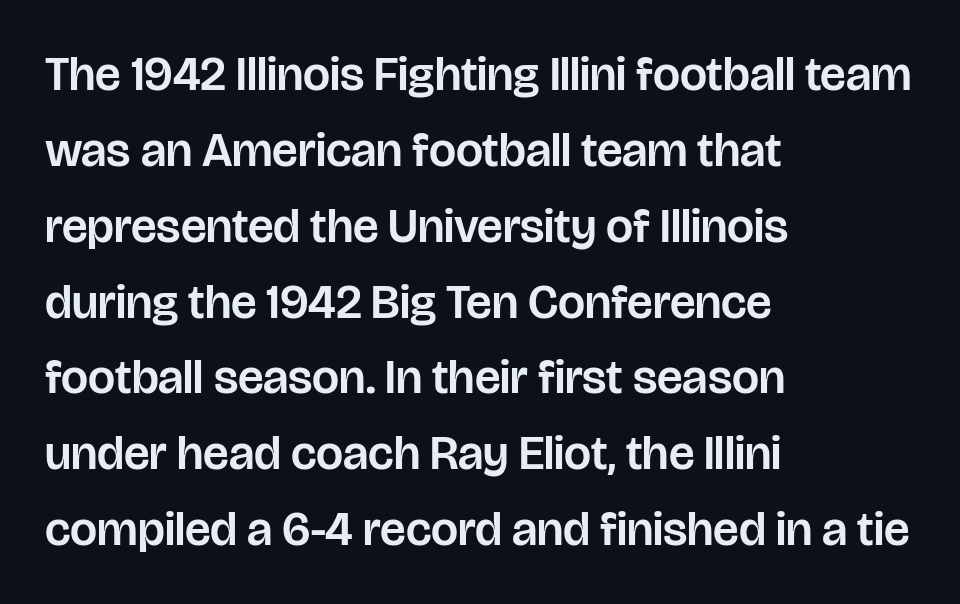
The image shows 48 px sans-serif type, upright; set left-aligned, normal line spacing (1.58x), normal letter spacing, not underlined; low stroke contrast and a large x-height.
